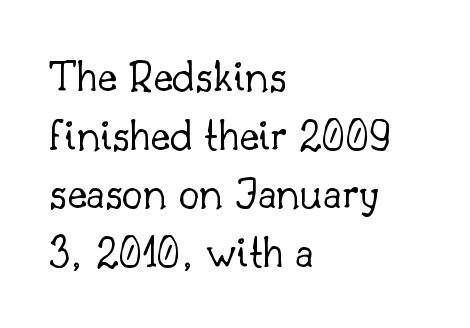
The image shows 47 px light type, upright; set left-aligned, normal line spacing (1.25x), normal letter spacing, not underlined; low stroke contrast and a small x-height.
